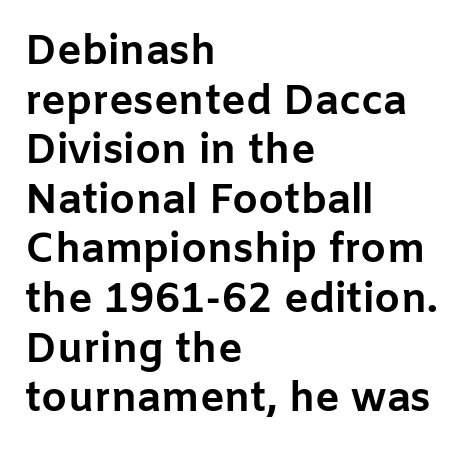
The image shows 41 px bold sans-serif type, upright; set left-aligned, line spacing 1.21x, normal letter spacing, not underlined; low stroke contrast and a medium x-height.
